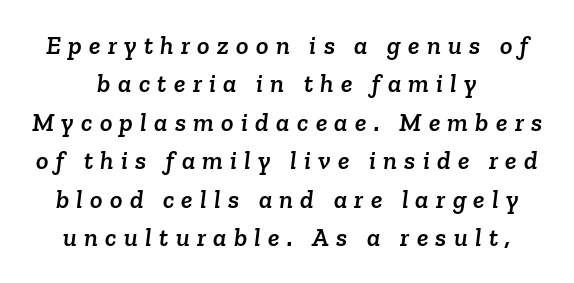
Q: Is the text underlined? A: No.
Q: How is the paragraph aligned? A: Centered.
Q: Is the spacing between letters normal or unusually wide? A: Unusually wide.
Q: Is the spacing between lines tight, normal or loose? A: Normal.
